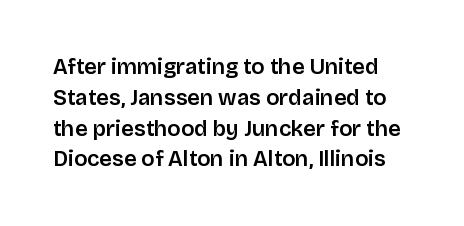
The image shows 22 px text type, upright; set normal line spacing (1.4x), normal letter spacing, not underlined.
